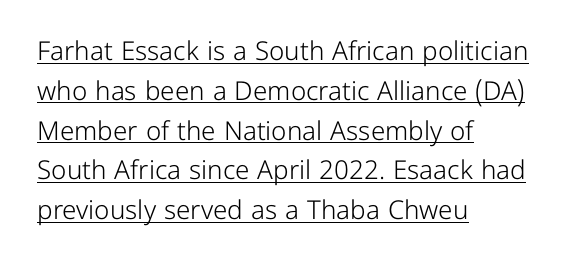
The image shows 26 px text type, upright; set left-aligned, normal line spacing (1.53x), normal letter spacing, underlined.
